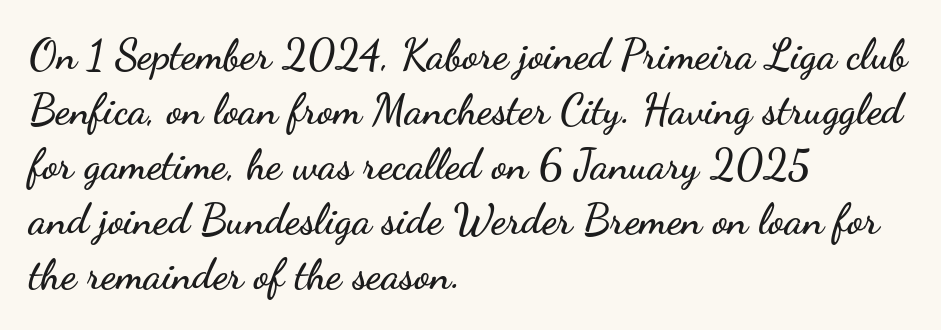
Q: Is the text italic (slanted)? A: Yes.
Q: Is the typeface a serif or a sans-serif typeface? A: Sans-serif.
Q: Is the text underlined? A: No.
Q: How is the paragraph aligned? A: Left-aligned.
Q: Is the spacing between letters normal or unusually wide? A: Normal.
Q: Is the spacing between lines tight, normal or loose? A: Normal.
Q: Width (condensed, normal, or wide)? A: Wide.
Q: Stroke contrast? A: Low.
Q: x-height? A: Small.
Q: Monospaced? A: No.
